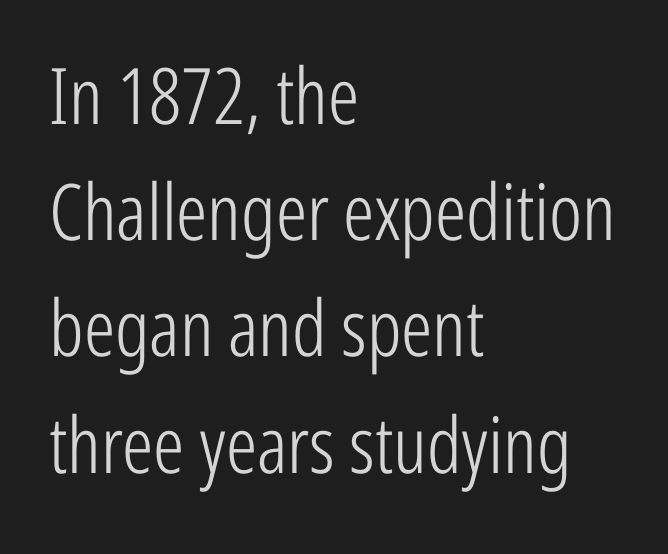
Q: Is the text bold? A: No.
Q: Is the text italic (slanted)? A: No, it is upright.
Q: Is the typeface a serif or a sans-serif typeface? A: Sans-serif.
Q: Is the text underlined? A: No.
Q: How is the paragraph aligned? A: Left-aligned.
Q: Is the spacing between letters normal or unusually wide? A: Normal.
Q: Is the spacing between lines tight, normal or loose? A: Normal.
Q: Width (condensed, normal, or wide)? A: Condensed.
Q: Stroke contrast? A: Low.
Q: x-height? A: Medium.
Q: Monospaced? A: No.
